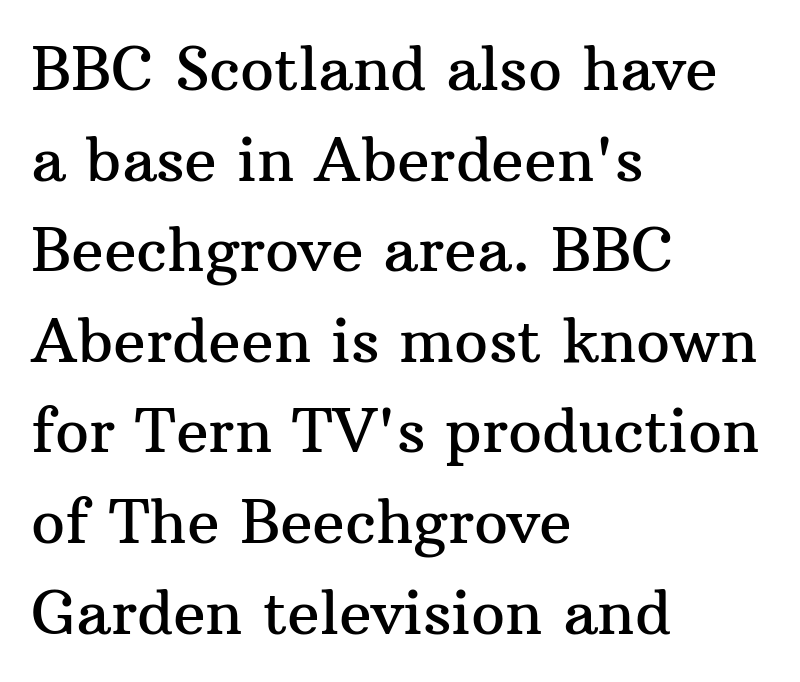
Q: Is the text italic (slanted)? A: No, it is upright.
Q: Is the typeface a serif or a sans-serif typeface? A: Serif.
Q: Is the text underlined? A: No.
Q: How is the paragraph aligned? A: Left-aligned.
Q: Is the spacing between letters normal or unusually wide? A: Normal.
Q: Is the spacing between lines tight, normal or loose? A: Normal.
Q: Width (condensed, normal, or wide)? A: Normal.
Q: Stroke contrast? A: Medium.
Q: x-height? A: Medium.
Q: Monospaced? A: No.
